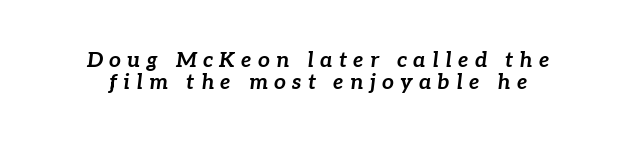
The image shows 21 px bold type, italic (leaning right); set tight line spacing (1.07x), unusually wide letter spacing (+0.3 em), not underlined.
